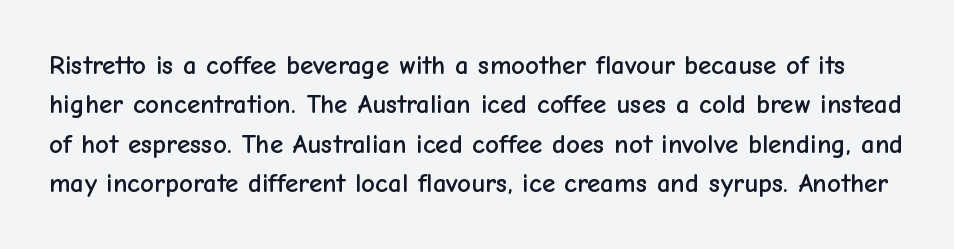
Posture: vertical. If you measured baseline to baseline, you'd find a middling distance. The tracking reads as untouched default to a designer's eye. The glyphs are unaccompanied by any horizontal stroke below them.
